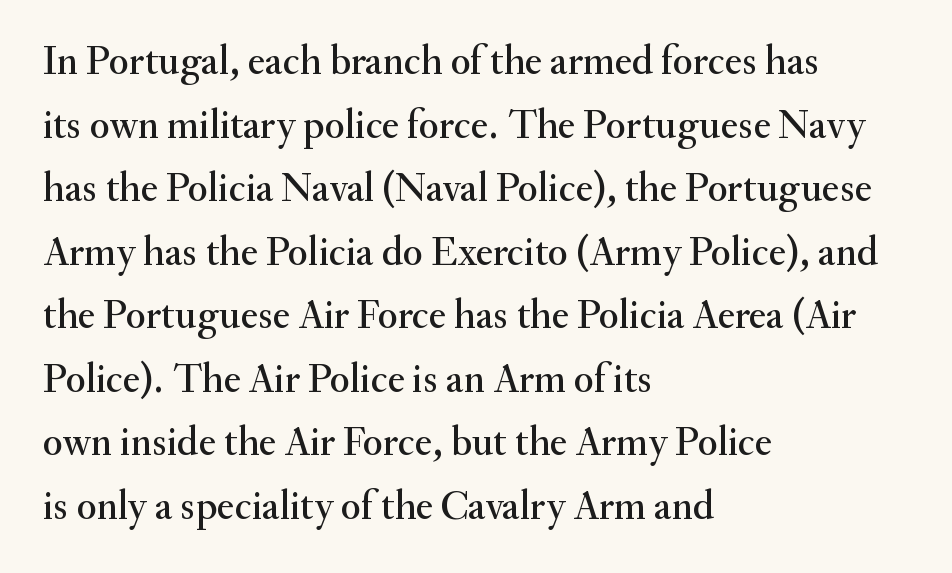
The image shows 41 px serif type, upright; set left-aligned, normal line spacing (1.55x), normal letter spacing, not underlined; medium stroke contrast and a small x-height.
